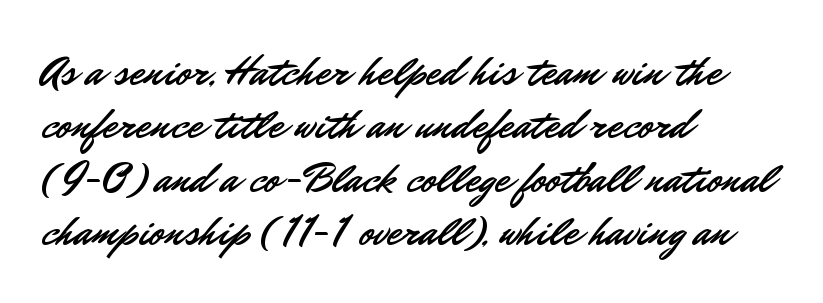
The image shows 43 px sans-serif type; set left-aligned, line spacing 1.24x, normal letter spacing, not underlined; low stroke contrast and a small x-height.
